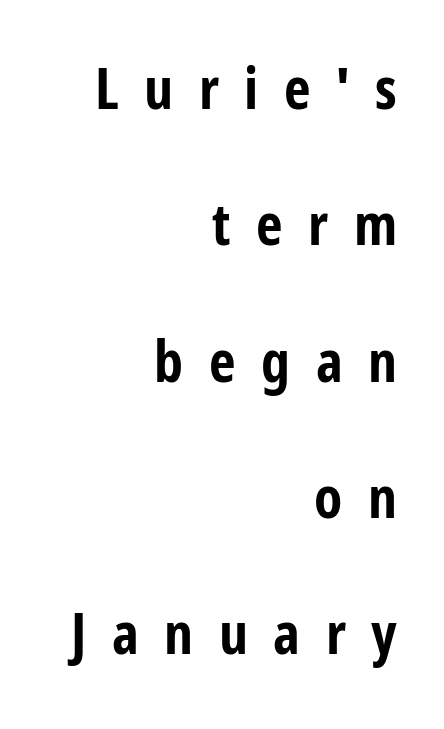
Q: Is the text bold? A: Yes.
Q: Is the text italic (slanted)? A: No, it is upright.
Q: Is the typeface a serif or a sans-serif typeface? A: Sans-serif.
Q: Is the text underlined? A: No.
Q: How is the paragraph aligned? A: Right-aligned.
Q: Is the spacing between letters normal or unusually wide? A: Unusually wide.
Q: Is the spacing between lines tight, normal or loose? A: Loose.
Q: Width (condensed, normal, or wide)? A: Condensed.
Q: Stroke contrast? A: Low.
Q: x-height? A: Medium.
Q: Monospaced? A: No.
